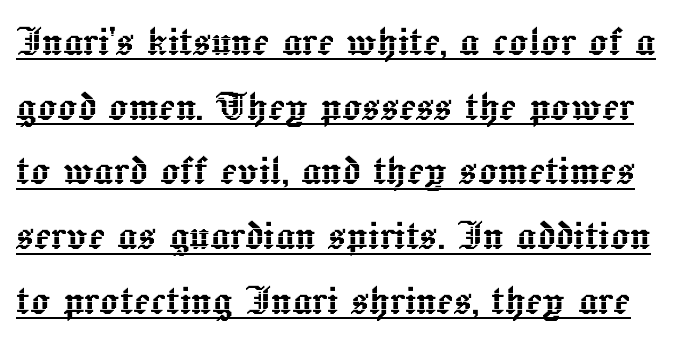
Q: Is the text italic (slanted)? A: No, it is upright.
Q: Is the text underlined? A: Yes.
Q: Is the spacing between letters normal or unusually wide? A: Normal.
Q: Is the spacing between lines tight, normal or loose? A: Normal.
Q: Width (condensed, normal, or wide)? A: Normal.
Q: x-height? A: Medium.
Q: Monospaced? A: No.
